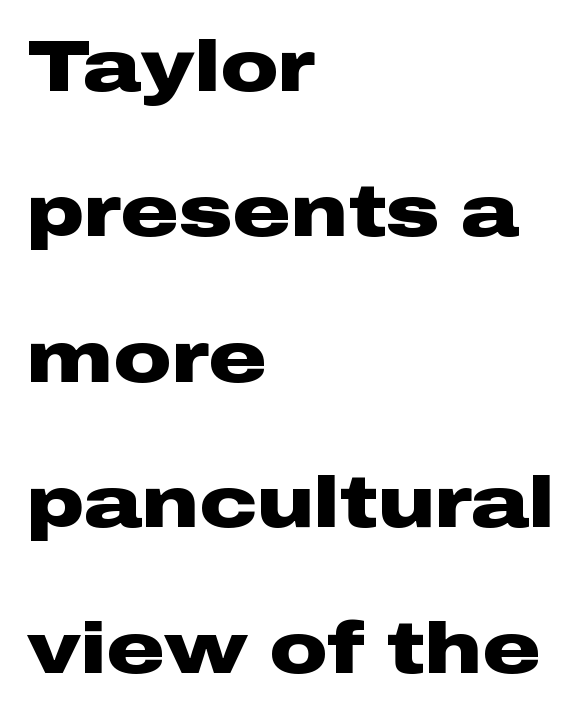
Q: Is the text bold? A: Yes.
Q: Is the text italic (slanted)? A: No, it is upright.
Q: Is the typeface a serif or a sans-serif typeface? A: Sans-serif.
Q: Is the text underlined? A: No.
Q: How is the paragraph aligned? A: Left-aligned.
Q: Is the spacing between letters normal or unusually wide? A: Normal.
Q: Is the spacing between lines tight, normal or loose? A: Loose.
Q: Width (condensed, normal, or wide)? A: Wide.
Q: Stroke contrast? A: Low.
Q: x-height? A: Medium.
Q: Monospaced? A: No.
